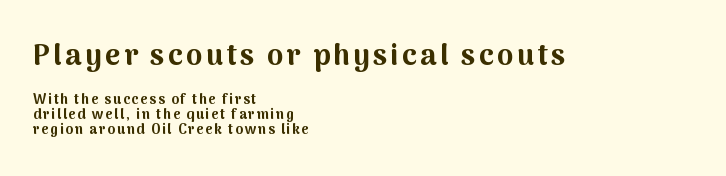
The image shows 29 px bold sans-serif type, upright; set left-aligned, tight line spacing (1.09x), not underlined; the first (top) block is 2.07x larger; medium stroke contrast and a medium x-height.
